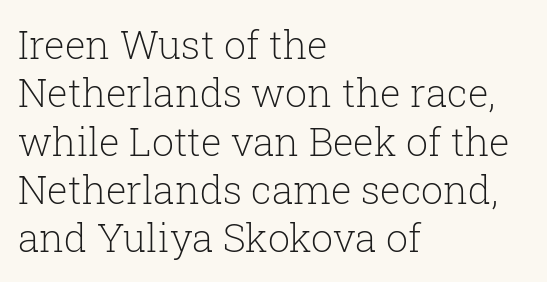
The image shows 39 px light serif type, upright; set left-aligned, line spacing 1.24x, normal letter spacing, not underlined; low stroke contrast and a medium x-height.
